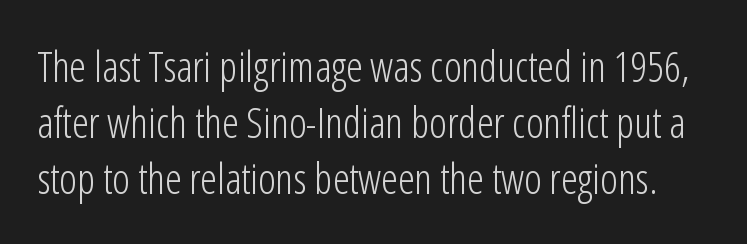
Think of a printed novel: that variable character pitch is what you see here. The foot of each line stays bare and open. No feet cap the strokes, marking this as sans-serif type. Is there any slant? The stems are plumb. Stems here are at most as thick as an everyday book face.
